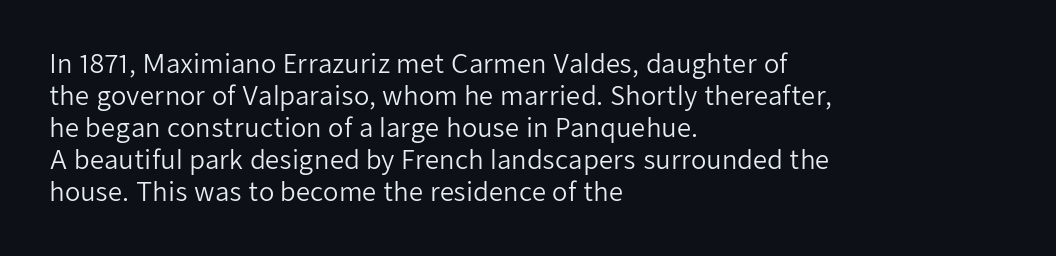
Glance below the letters and you will spot only blank space. The weight tops out at a normal text grade. Teacher's note: observe the even left margin — that is flush-left alignment. Interline gaps are of average width in this sample. In terms of posture, this sample is upright.
